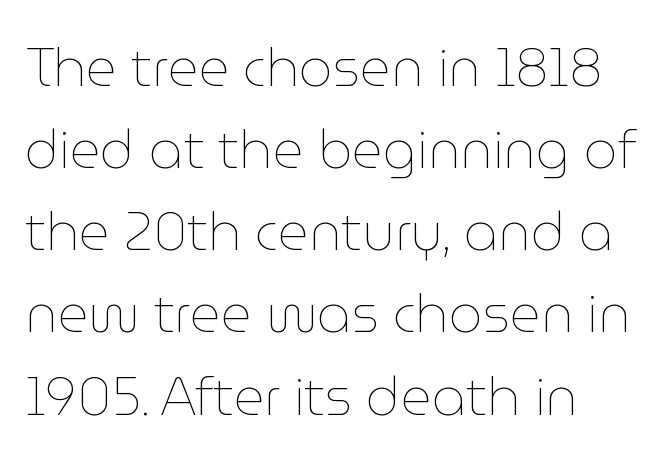
{"italic": "no", "bold": "no", "weight": "thin", "width": "normal", "stroke_contrast": "low", "x_height": "medium", "monospaced": "no", "underline": "no", "align": "left", "line_spacing": "normal", "line_spacing_ratio": 1.55, "letter_spacing": "normal", "letter_spacing_em": 0.0, "glyph_px": 53}
